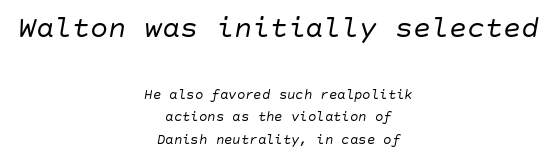
The image shows 30 px regular-weight type, italic (leaning right); set centered, normal line spacing (1.62x), normal letter spacing, not underlined; the first (top) block is 2.14x larger; low stroke contrast and a large x-height.
